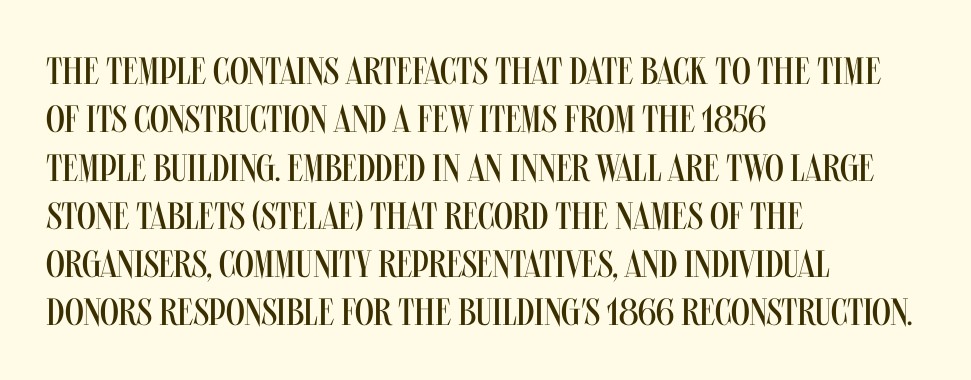
The image shows 38 px regular-weight, condensed sans-serif type, upright; set left-aligned, normal line spacing (1.27x), normal letter spacing, not underlined; medium stroke contrast and a large x-height.
